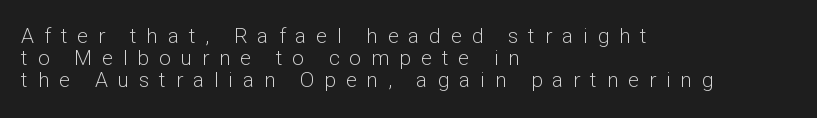
Ordinary non-slanted type is in use. Glyph-to-glyph distance is far greater than everyday printed text. Vertical stems look standard width or narrower in stroke. In terms of leading, this rendering errs on the cramped side.
